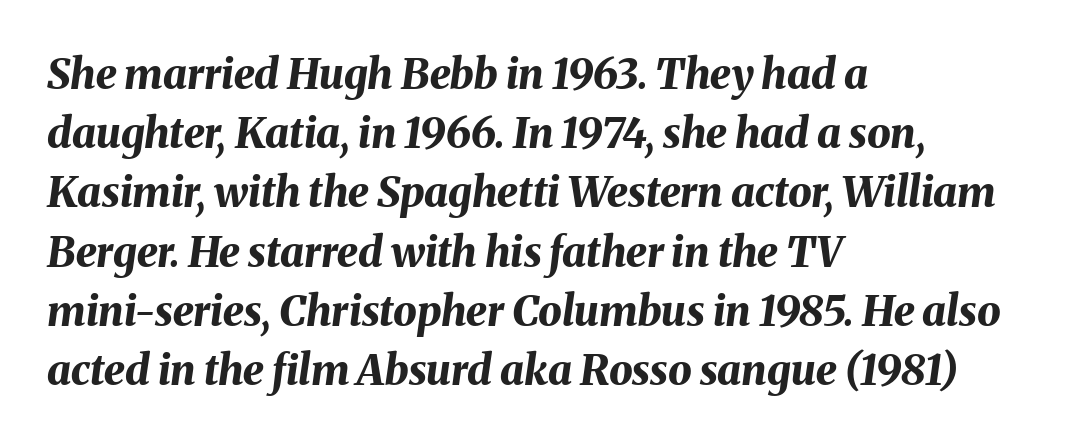
A classic flush-left, rag-right setting is used for this passage. Type without underlining. Characters are canted at an angle relative to the baseline's perpendicular. Evenly set lines give the paragraph a standard silhouette.
